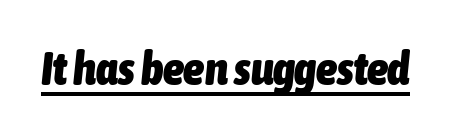
{"italic": "yes", "lean": "right", "slant_degrees": 6, "bold": "yes", "weight": "heavy", "width": "condensed", "stroke_contrast": "low", "x_height": "medium", "monospaced": "no", "underline": "yes", "letter_spacing": "normal", "letter_spacing_em": 0.0, "glyph_px": 47}
